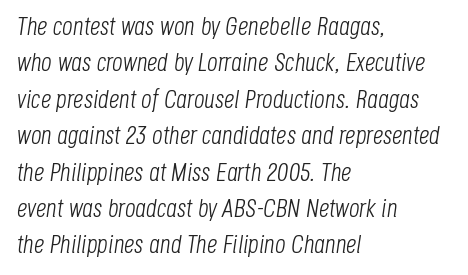
Q: Is the text bold? A: No.
Q: Is the text italic (slanted)? A: Yes, it leans right by about 8 degrees.
Q: Is the text underlined? A: No.
Q: How is the paragraph aligned? A: Left-aligned.
Q: Is the spacing between letters normal or unusually wide? A: Normal.
Q: Is the spacing between lines tight, normal or loose? A: Normal.
